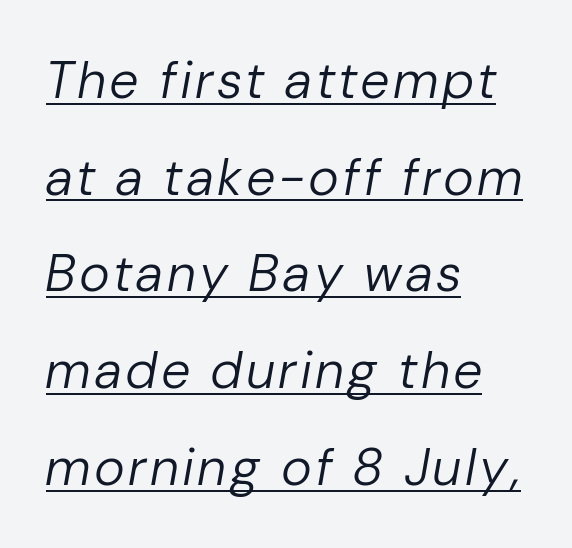
{"italic": "yes", "lean": "right", "slant_degrees": 10, "bold": "no", "weight": "regular", "width": "normal", "stroke_contrast": "low", "x_height": "medium", "monospaced": "no", "underline": "yes", "align": "left", "line_spacing_ratio": 1.86, "glyph_px": 52}
